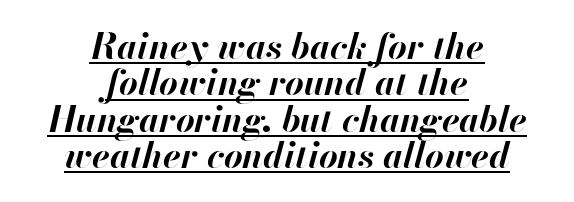
{"italic": "yes", "lean": "right", "slant_degrees": 13, "bold": "yes", "weight": "bold", "width": "normal", "stroke_contrast": "high", "x_height": "small", "monospaced": "no", "underline": "yes", "align": "center", "line_spacing": "tight", "line_spacing_ratio": 1.01, "letter_spacing": "normal", "letter_spacing_em": 0.0, "glyph_px": 36}
